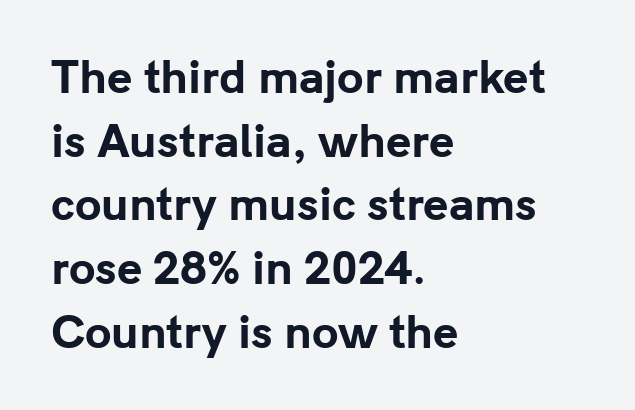
Q: Is the text bold? A: Yes.
Q: Is the text italic (slanted)? A: No, it is upright.
Q: Is the typeface a serif or a sans-serif typeface? A: Sans-serif.
Q: Is the text underlined? A: No.
Q: How is the paragraph aligned? A: Left-aligned.
Q: Is the spacing between letters normal or unusually wide? A: Normal.
Q: Is the spacing between lines tight, normal or loose? A: Normal.
Q: Width (condensed, normal, or wide)? A: Normal.
Q: Stroke contrast? A: Low.
Q: x-height? A: Medium.
Q: Monospaced? A: No.
